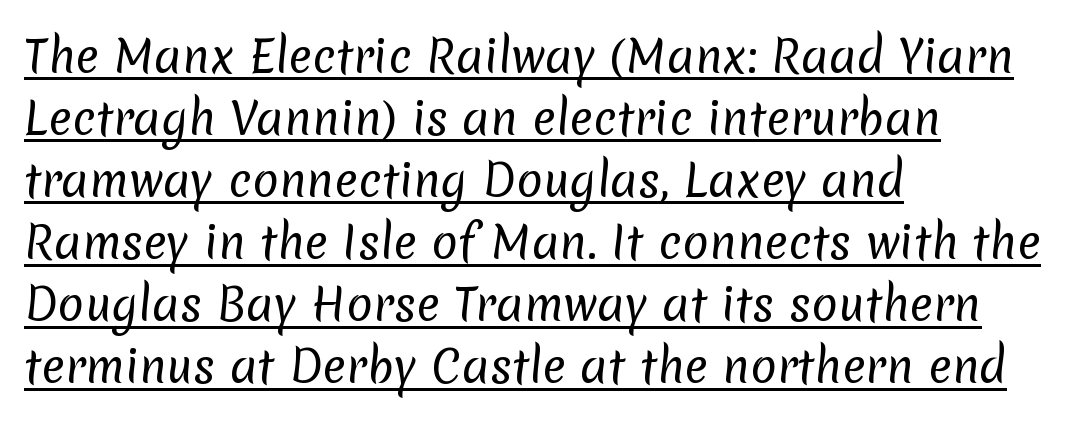
Do the characters align in a grid? No, the font is proportional. In terms of letterform style, serifs are entirely absent. How are the letters spaced? Ordinarily, with no added tracking. Looks like someone drew a line under every word here.
